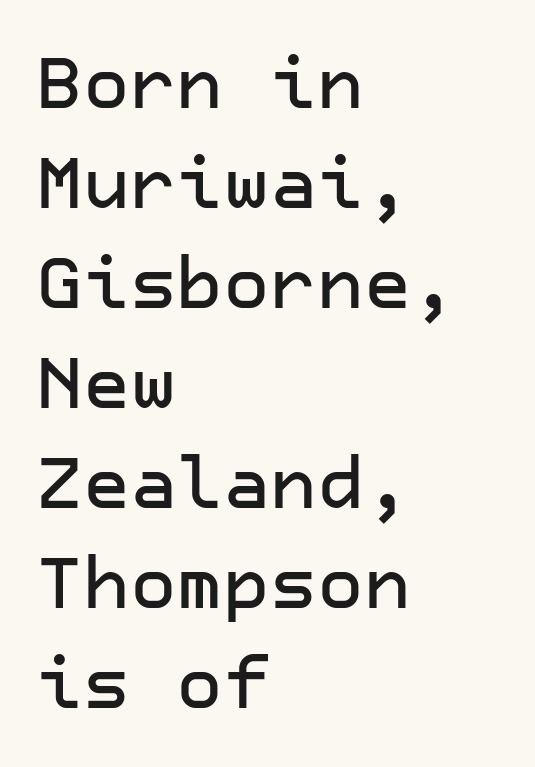
Horizontal bands of white between lines are of average thickness. Only glyphs here, with clear space below each row. The font family rendered here belongs to the sans-serif group. Does the copy run flush right? No — it runs flush left. The letters sit at their default tracking, neither squeezed nor spread. Is there any slant? The stems are plumb.
